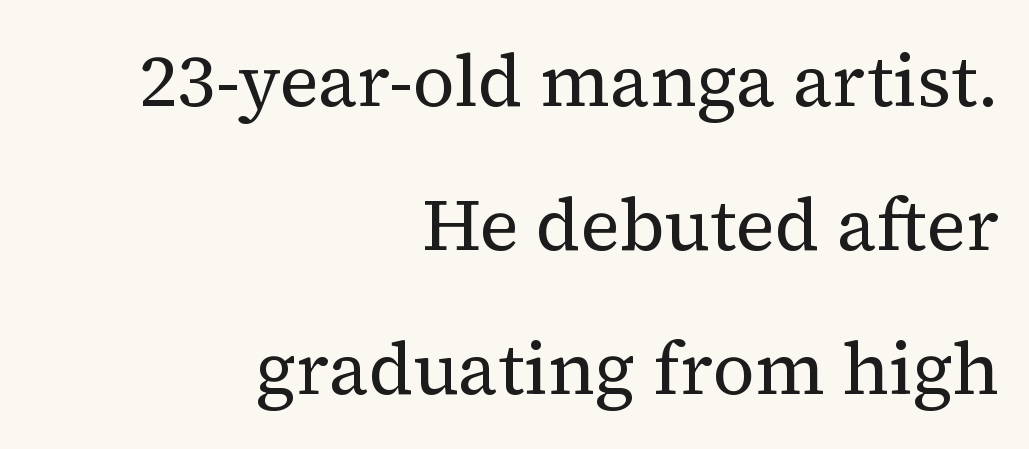
{"serif": "yes", "italic": "no", "bold": "no", "weight": "regular", "width": "normal", "stroke_contrast": "medium", "x_height": "medium", "monospaced": "no", "underline": "no", "align": "right", "line_spacing": "loose", "line_spacing_ratio": 1.97, "letter_spacing": "normal", "letter_spacing_em": 0.0, "glyph_px": 73}
